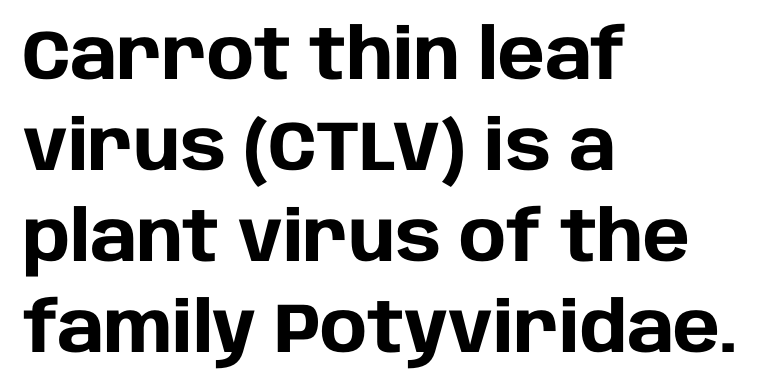
The setting favours the left margin, as ordinary paragraphs usually do. How heavy is the stroke? Heavy — this is a bold. Italic? Not at all — the glyphs are vertical. Vertically, the passage feels balanced, rows spaced as you'd expect.
